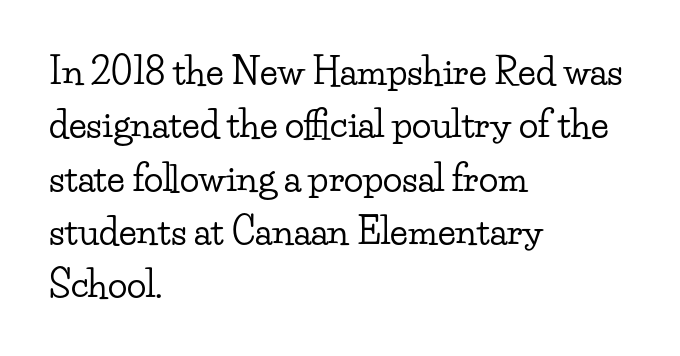
{"serif": "yes", "italic": "no", "width": "wide", "stroke_contrast": "low", "x_height": "small", "monospaced": "no", "underline": "no", "align": "left", "line_spacing": "normal", "line_spacing_ratio": 1.48, "letter_spacing": "normal", "letter_spacing_em": 0.0, "glyph_px": 36}
